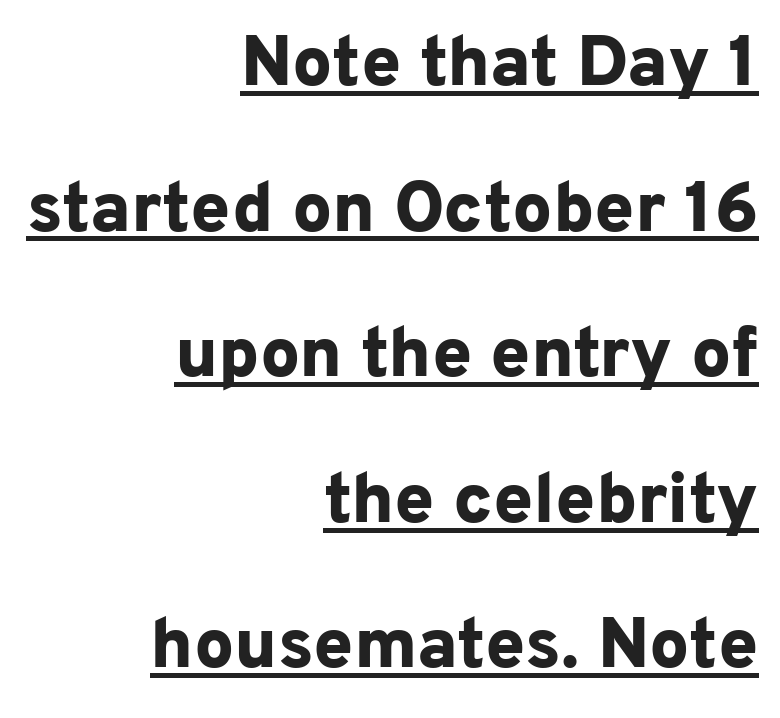
Q: Is the text bold? A: Yes.
Q: Is the text italic (slanted)? A: No, it is upright.
Q: Is the typeface a serif or a sans-serif typeface? A: Sans-serif.
Q: Is the text underlined? A: Yes.
Q: How is the paragraph aligned? A: Right-aligned.
Q: Is the spacing between letters normal or unusually wide? A: Normal.
Q: Is the spacing between lines tight, normal or loose? A: Loose.
Q: Width (condensed, normal, or wide)? A: Normal.
Q: Stroke contrast? A: Low.
Q: x-height? A: Medium.
Q: Monospaced? A: No.
